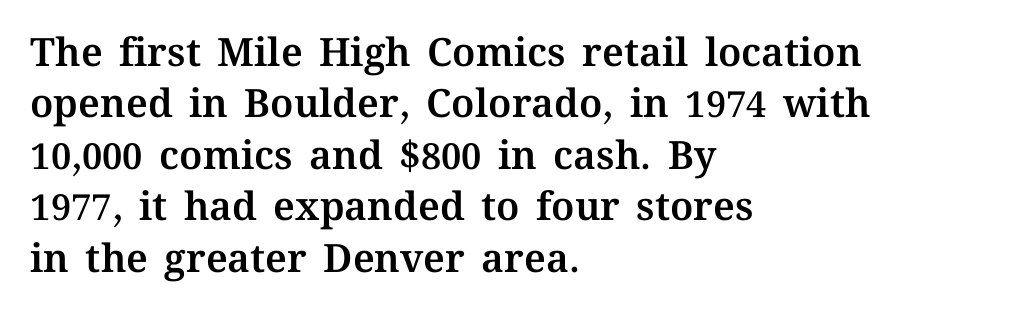
A bare baseline throughout the passage. Students, observe: this is what conventionally led text looks like. Looks like regular typesetting: each glyph gets only the width it needs. Casual observation: everything's shoved over to the left. Every character sits straight up, as roman type does. Nobody touched the tracking dial on this one.
